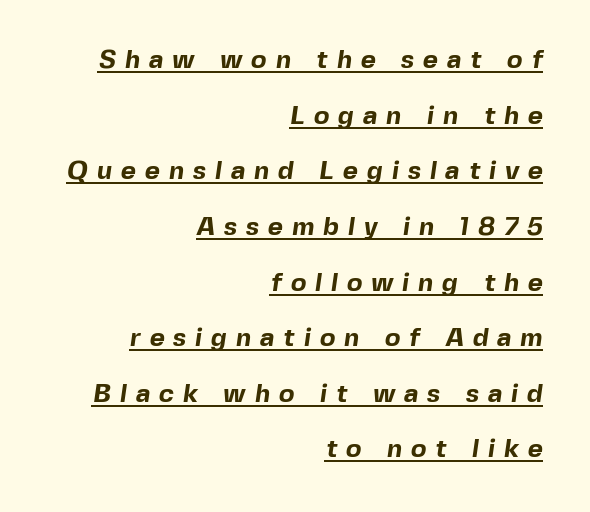
The image shows 26 px bold type; set right-aligned, loose line spacing (2.14x), unusually wide letter spacing (+0.34 em), underlined.
